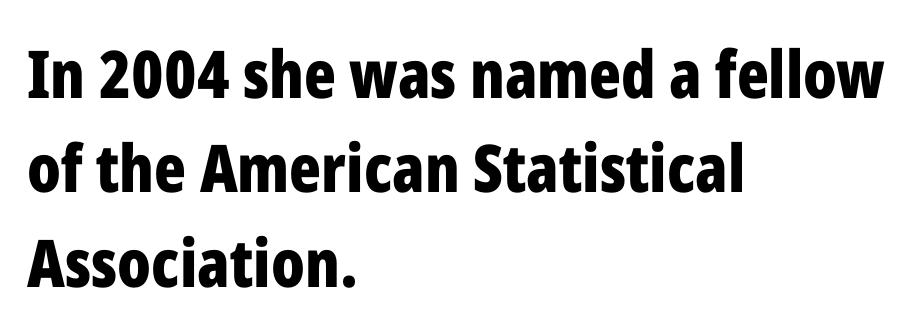
{"serif": "no", "italic": "no", "bold": "yes", "weight": "bold", "width": "condensed", "stroke_contrast": "low", "x_height": "medium", "monospaced": "no", "underline": "no", "align": "left", "line_spacing": "normal", "line_spacing_ratio": 1.43, "letter_spacing": "normal", "letter_spacing_em": 0.0, "glyph_px": 66}
